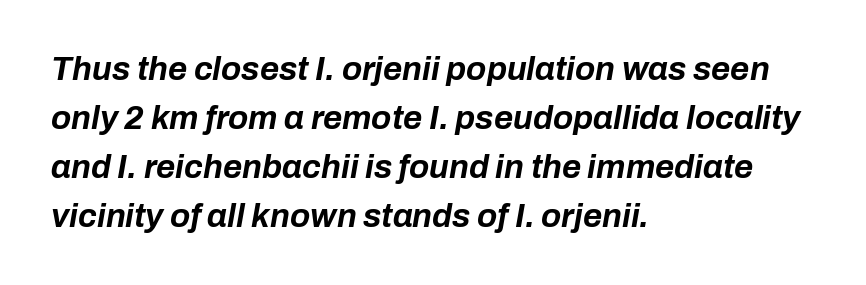
{"italic": "yes", "lean": "right", "slant_degrees": 10, "bold": "yes", "weight": "bold", "width": "normal", "stroke_contrast": "low", "x_height": "medium", "monospaced": "no", "underline": "no", "align": "left", "line_spacing": "normal", "line_spacing_ratio": 1.48, "letter_spacing": "normal", "letter_spacing_em": 0.0, "glyph_px": 33}
